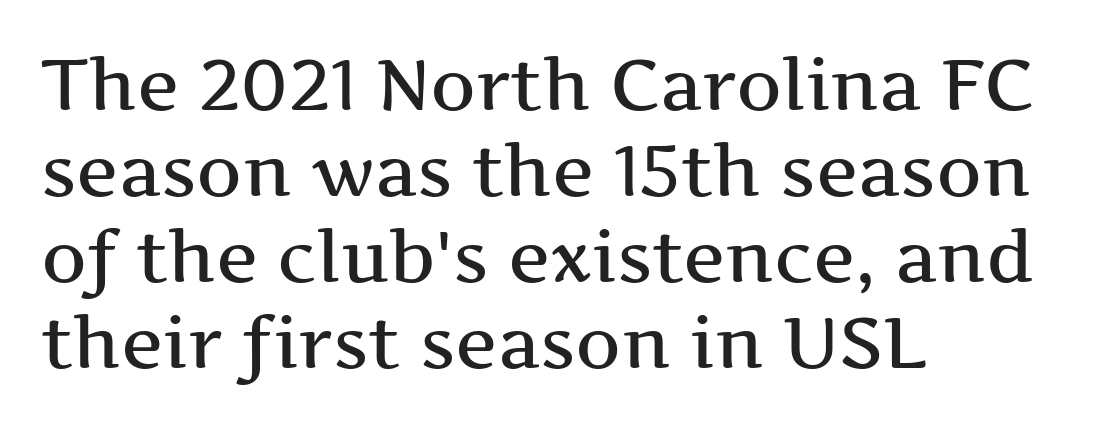
The font family rendered here belongs to the serif group. Notice how the stems are strictly vertical — no italics here. The rendering anchors every line to the left-hand side. Think of a printed novel: that variable character pitch is what you see here. The tracking reads as untouched default to a designer's eye.
